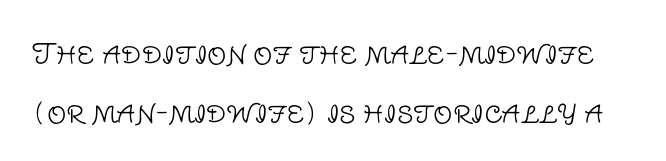
The image shows 27 px text type; set loose line spacing (2.18x), normal letter spacing, not underlined.
